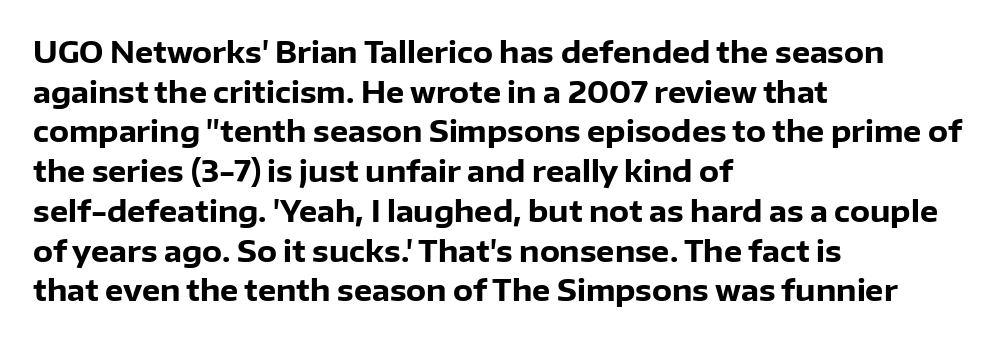
The image shows 29 px heavy sans-serif type, upright; set left-aligned, normal line spacing (1.37x), normal letter spacing, not underlined; low stroke contrast and a medium x-height.
